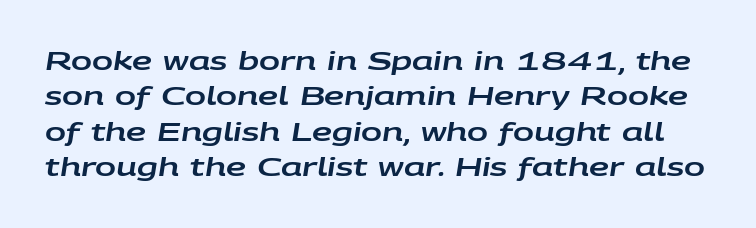
{"italic": "yes", "lean": "right", "slant_degrees": 9, "underline": "no", "line_spacing": "normal", "line_spacing_ratio": 1.42, "letter_spacing": "normal", "letter_spacing_em": 0.0, "glyph_px": 25}
